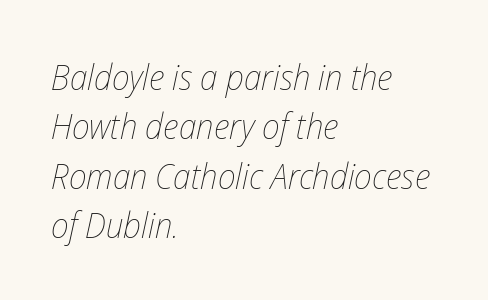
{"italic": "yes", "lean": "right", "slant_degrees": 12, "bold": "no", "weight": "thin", "width": "condensed", "stroke_contrast": "low", "x_height": "medium", "monospaced": "no", "underline": "no", "align": "left", "line_spacing": "normal", "line_spacing_ratio": 1.37, "letter_spacing": "normal", "letter_spacing_em": 0.0, "glyph_px": 36}
